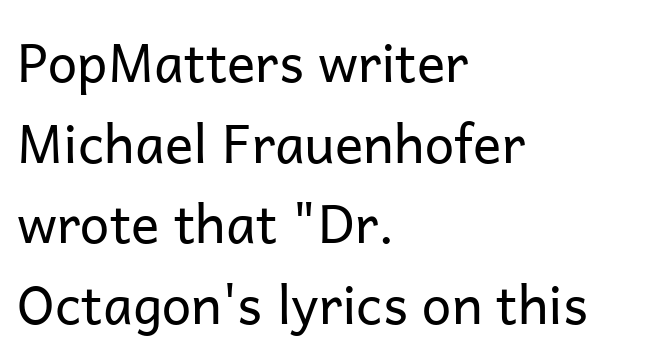
This rendering leaves character spacing at its baseline value. Look at the bottom of the vertical strokes: they stop flat, with no serifs. You can tell it's not italic because the verticals are truly vertical. This sample has the flowing, uneven cadence of proportional lettering. The rendering anchors every line to the left-hand side. What's the leading like? Ordinary, nothing unusual.
